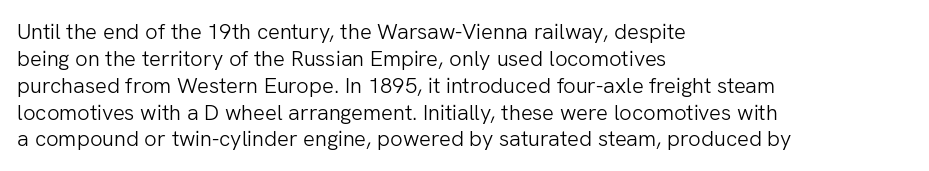
The image shows 22 px text type, upright; set left-aligned, line spacing 1.22x, normal letter spacing, not underlined.
